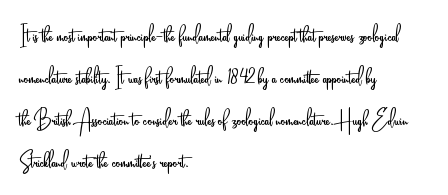
Q: Is the text bold? A: No.
Q: Is the typeface a serif or a sans-serif typeface? A: Sans-serif.
Q: Is the text underlined? A: No.
Q: How is the paragraph aligned? A: Left-aligned.
Q: Is the spacing between letters normal or unusually wide? A: Normal.
Q: Is the spacing between lines tight, normal or loose? A: Normal.
Q: Width (condensed, normal, or wide)? A: Condensed.
Q: Stroke contrast? A: Low.
Q: x-height? A: Small.
Q: Monospaced? A: No.
